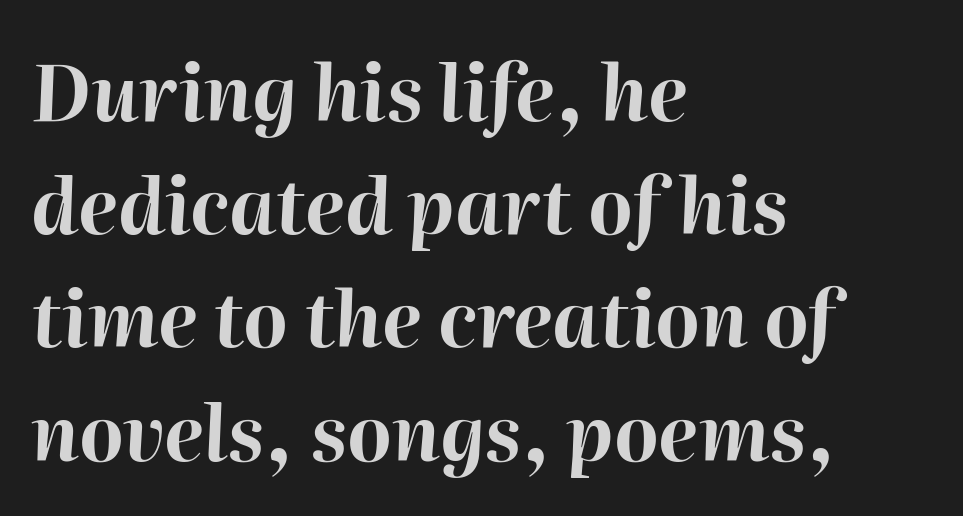
Q: Is the text bold? A: Yes.
Q: Is the text italic (slanted)? A: Yes, it leans right by about 2 degrees.
Q: Is the text underlined? A: No.
Q: How is the paragraph aligned? A: Left-aligned.
Q: Is the spacing between letters normal or unusually wide? A: Normal.
Q: Is the spacing between lines tight, normal or loose? A: Normal.
Q: Width (condensed, normal, or wide)? A: Normal.
Q: Stroke contrast? A: High.
Q: x-height? A: Medium.
Q: Monospaced? A: No.
